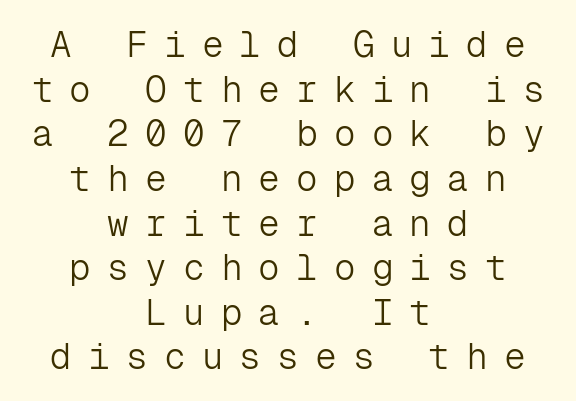
The image shows 36 px light sans-serif type, upright, monospaced; set centered, line spacing 1.24x, unusually wide letter spacing (+0.45 em), not underlined; low stroke contrast and a medium x-height.
